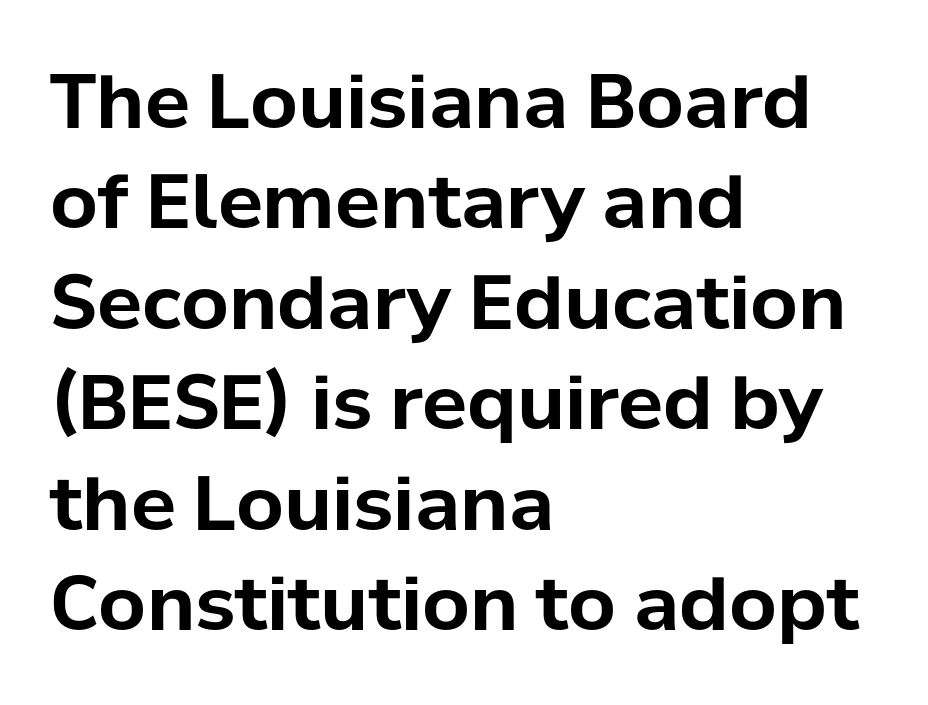
Q: Is the text bold? A: Yes.
Q: Is the text italic (slanted)? A: No, it is upright.
Q: Is the typeface a serif or a sans-serif typeface? A: Sans-serif.
Q: Is the text underlined? A: No.
Q: How is the paragraph aligned? A: Left-aligned.
Q: Is the spacing between letters normal or unusually wide? A: Normal.
Q: Is the spacing between lines tight, normal or loose? A: Normal.
Q: Width (condensed, normal, or wide)? A: Normal.
Q: Stroke contrast? A: Low.
Q: x-height? A: Medium.
Q: Monospaced? A: No.
